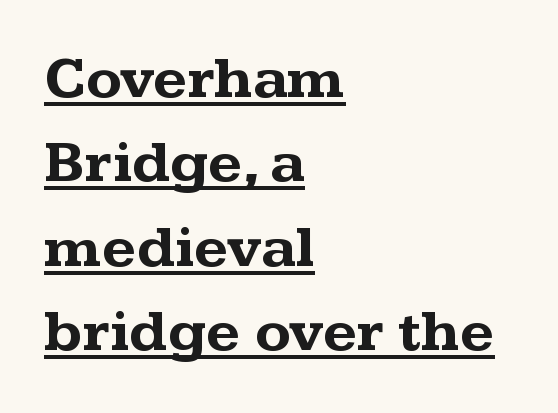
Q: Is the text bold? A: Yes.
Q: Is the text italic (slanted)? A: No, it is upright.
Q: Is the typeface a serif or a sans-serif typeface? A: Serif.
Q: Is the text underlined? A: Yes.
Q: How is the paragraph aligned? A: Left-aligned.
Q: Is the spacing between letters normal or unusually wide? A: Normal.
Q: Is the spacing between lines tight, normal or loose? A: Normal.
Q: Width (condensed, normal, or wide)? A: Wide.
Q: Stroke contrast? A: Medium.
Q: x-height? A: Medium.
Q: Monospaced? A: No.
